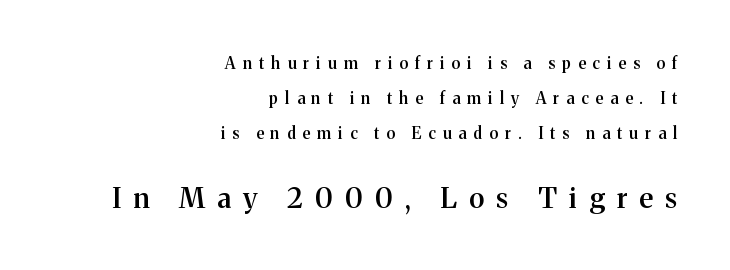
Q: Is the text bold? A: Semi-bold.
Q: Is the text italic (slanted)? A: No, it is upright.
Q: Is the typeface a serif or a sans-serif typeface? A: Serif.
Q: Is the text underlined? A: No.
Q: How is the paragraph aligned? A: Right-aligned.
Q: Is the spacing between letters normal or unusually wide? A: Unusually wide.
Q: Is the spacing between lines tight, normal or loose? A: Loose.
Q: Which block of text is set in a larger size, the first (top) or the second (bottom)? A: The second (bottom) one.
Q: Width (condensed, normal, or wide)? A: Normal.
Q: Stroke contrast? A: Medium.
Q: x-height? A: Medium.
Q: Monospaced? A: No.
